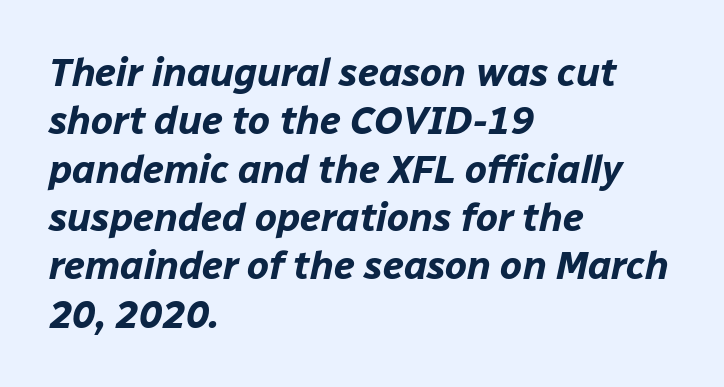
Q: Is the text bold? A: Yes.
Q: Is the text italic (slanted)? A: Yes, it leans right by about 12 degrees.
Q: Is the text underlined? A: No.
Q: How is the paragraph aligned? A: Left-aligned.
Q: Is the spacing between letters normal or unusually wide? A: Normal.
Q: Width (condensed, normal, or wide)? A: Normal.
Q: Stroke contrast? A: Low.
Q: x-height? A: Medium.
Q: Monospaced? A: No.
